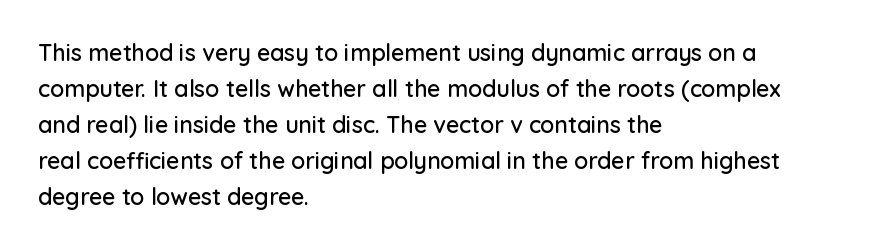
The passage shown has conventional tracking throughout. The axis of the letterforms is exactly vertical. In CSS terms this would be text-align: left. The area under the type is left untouched.
